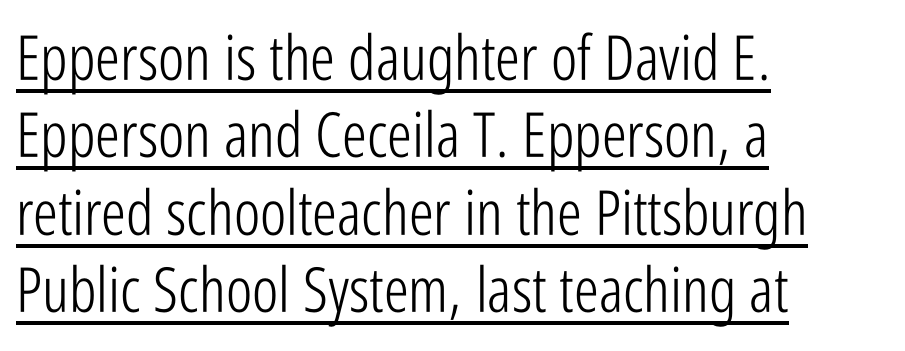
{"serif": "no", "italic": "no", "bold": "no", "weight": "light", "width": "condensed", "stroke_contrast": "low", "x_height": "medium", "monospaced": "no", "underline": "yes", "align": "left", "line_spacing": "normal", "line_spacing_ratio": 1.25, "letter_spacing": "normal", "letter_spacing_em": 0.0, "glyph_px": 62}
